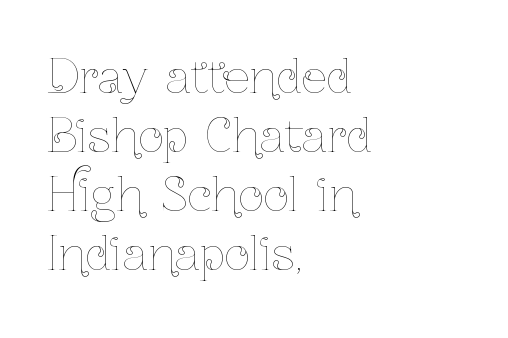
The letters advance in unequal steps, a hallmark of proportional type. One glance says typical: line gaps are just what's usual. Type without underlining. No italicization has been applied; the sample stays upright.
